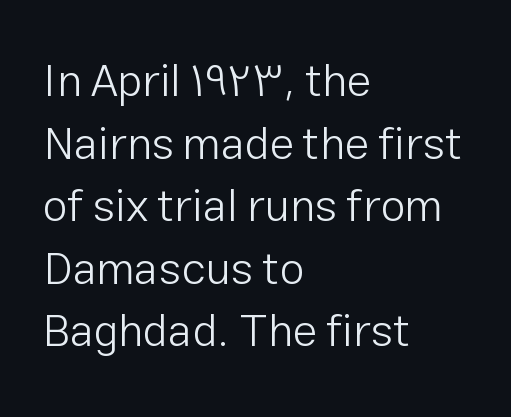
The image shows 45 px light sans-serif type, upright; set left-aligned, normal line spacing (1.39x), normal letter spacing, not underlined; low stroke contrast and a medium x-height.
